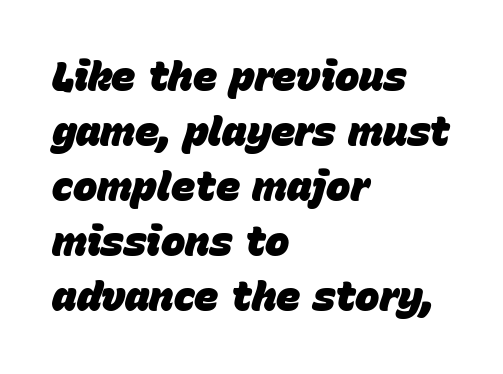
Posture: slanted. A typesetter would call this proportional, since set widths differ per character. Descenders are the only things crossing below the line. Teacher's note: observe the even left margin — that is flush-left alignment. There is no visible air inserted between adjacent glyphs.
